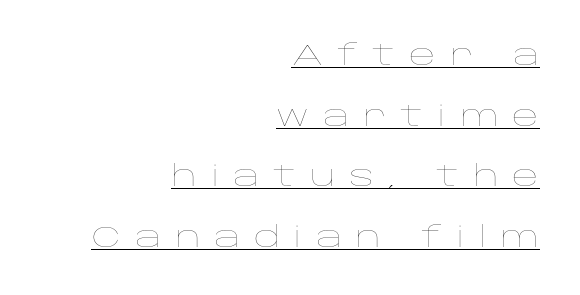
Q: Is the text bold? A: No.
Q: Is the text italic (slanted)? A: No, it is upright.
Q: Is the text underlined? A: Yes.
Q: How is the paragraph aligned? A: Right-aligned.
Q: Is the spacing between letters normal or unusually wide? A: Unusually wide.
Q: Is the spacing between lines tight, normal or loose? A: Loose.
Q: Width (condensed, normal, or wide)? A: Wide.
Q: Stroke contrast? A: Low.
Q: x-height? A: Large.
Q: Monospaced? A: No.
